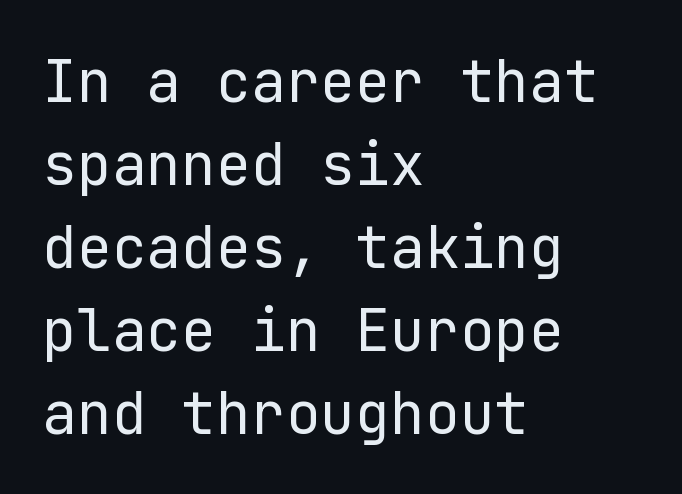
{"serif": "no", "italic": "no", "bold": "no", "weight": "regular", "width": "normal", "stroke_contrast": "low", "x_height": "medium", "underline": "no", "align": "left", "line_spacing": "normal", "line_spacing_ratio": 1.43, "letter_spacing": "normal", "letter_spacing_em": 0.0, "glyph_px": 58}
